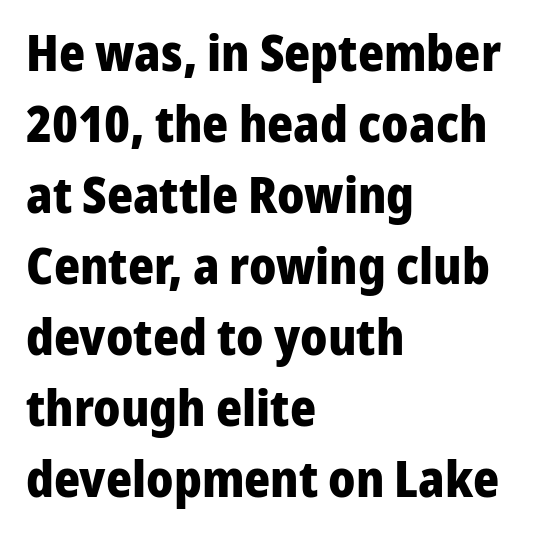
Q: Is the text bold? A: Yes.
Q: Is the text italic (slanted)? A: No, it is upright.
Q: Is the typeface a serif or a sans-serif typeface? A: Sans-serif.
Q: Is the text underlined? A: No.
Q: How is the paragraph aligned? A: Left-aligned.
Q: Is the spacing between letters normal or unusually wide? A: Normal.
Q: Is the spacing between lines tight, normal or loose? A: Normal.
Q: Width (condensed, normal, or wide)? A: Normal.
Q: Stroke contrast? A: Low.
Q: x-height? A: Medium.
Q: Monospaced? A: No.
